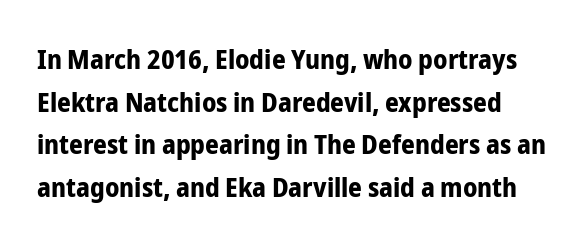
Weight: bold. The type sits square on the baseline with zero lean. A clean baseline with only descenders dipping below it. Regular leading. Tracking value appears to be zero — textbook default spacing.
